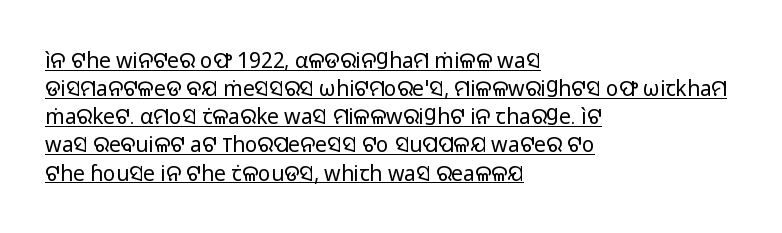
The image shows 21 px text type, upright; set left-aligned, normal line spacing (1.34x), normal letter spacing, underlined.
